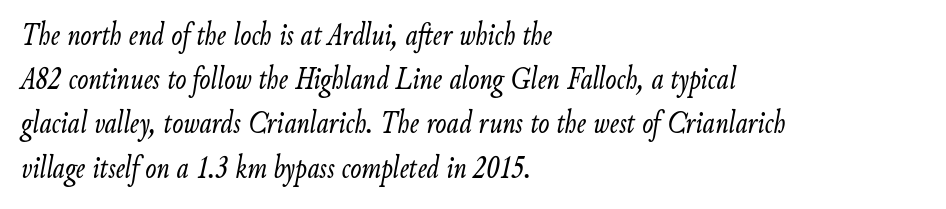
The image shows 33 px light, condensed type, italic (leaning right); set left-aligned, normal line spacing (1.34x), normal letter spacing, not underlined; low stroke contrast and a small x-height.
